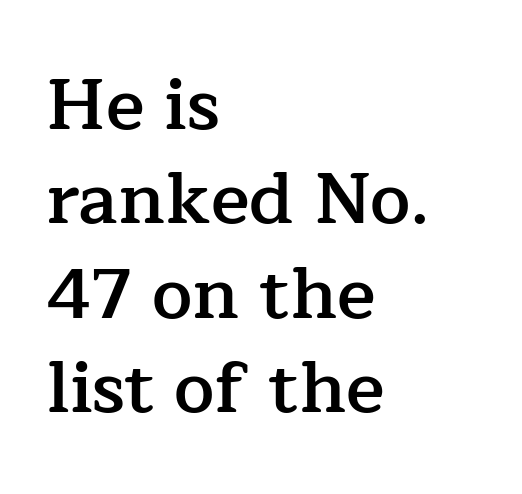
If you drew a line through each stem, it would be perfectly vertical. The font is running at a semibold setting, under full bold. The specimen omits any rule beneath the text block's lines. Successive baselines arrive at the customary interval. Tracking value appears to be zero — textbook default spacing.
